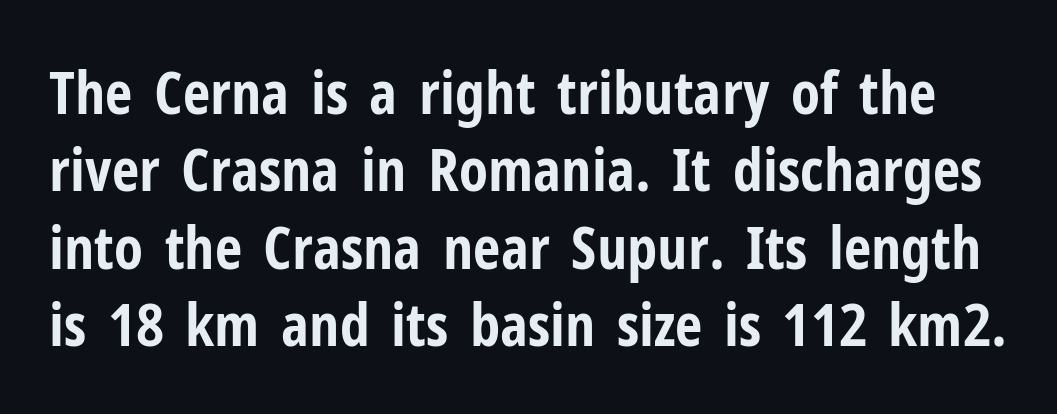
Q: Is the text bold? A: Yes.
Q: Is the text italic (slanted)? A: No, it is upright.
Q: Is the typeface a serif or a sans-serif typeface? A: Sans-serif.
Q: Is the text underlined? A: No.
Q: Is the spacing between letters normal or unusually wide? A: Normal.
Q: Is the spacing between lines tight, normal or loose? A: Normal.
Q: Width (condensed, normal, or wide)? A: Condensed.
Q: Stroke contrast? A: Low.
Q: x-height? A: Medium.
Q: Monospaced? A: No.
